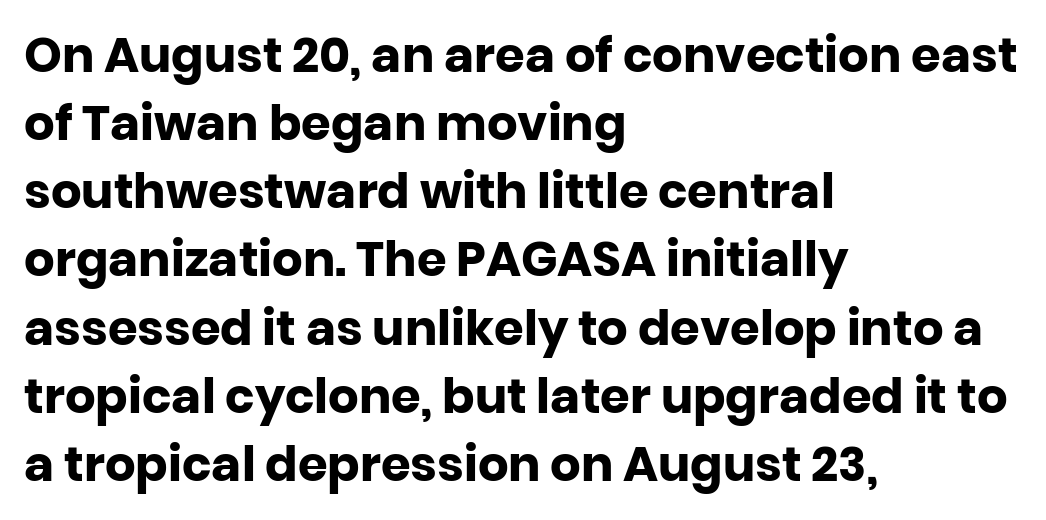
Q: Is the text bold? A: Yes.
Q: Is the text italic (slanted)? A: No, it is upright.
Q: Is the typeface a serif or a sans-serif typeface? A: Sans-serif.
Q: Is the text underlined? A: No.
Q: How is the paragraph aligned? A: Left-aligned.
Q: Is the spacing between letters normal or unusually wide? A: Normal.
Q: Is the spacing between lines tight, normal or loose? A: Normal.
Q: Width (condensed, normal, or wide)? A: Normal.
Q: Stroke contrast? A: Low.
Q: x-height? A: Large.
Q: Monospaced? A: No.
